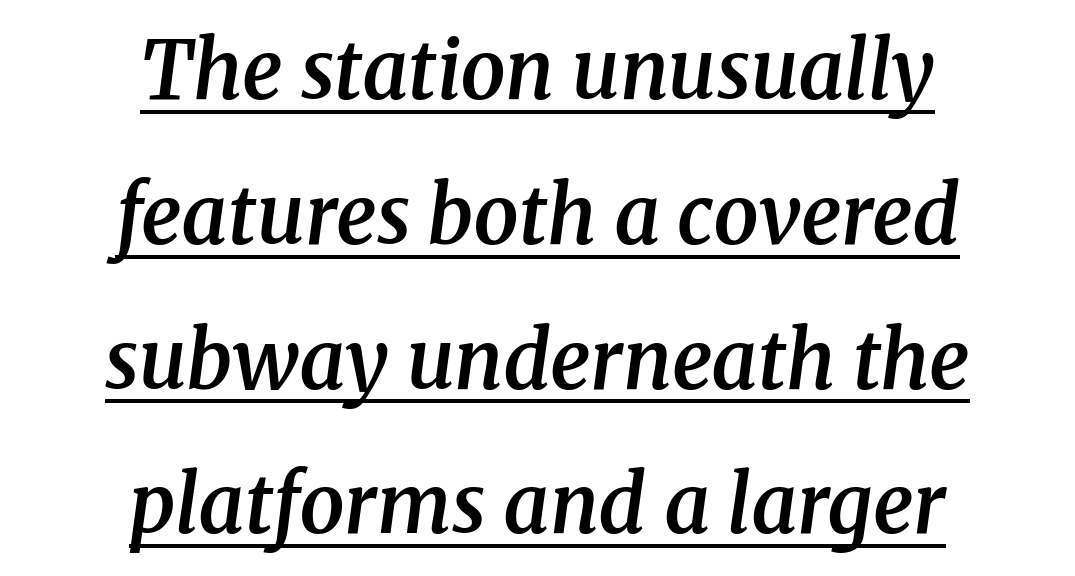
The image shows 80 px semibold serif type, italic (leaning right); set centered, line spacing 1.81x, normal letter spacing, underlined; medium stroke contrast and a medium x-height.
